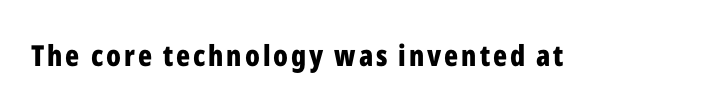
The image shows 29 px bold, condensed sans-serif type, upright; set not underlined; low stroke contrast and a medium x-height.
